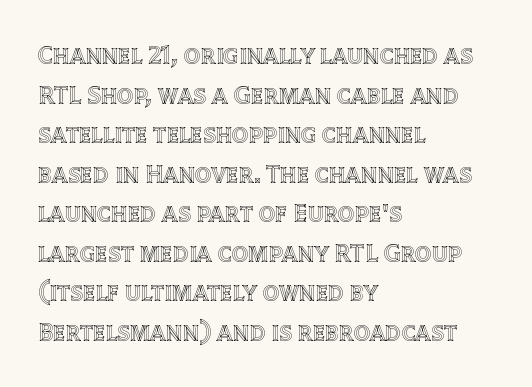
Interline gaps are of average width in this sample. The type sits square on the baseline with zero lean. Just letters on the line, the space beneath them empty. Students, note that the glyphs here touch the page at normal intervals. The rendering anchors every line to the left-hand side.
